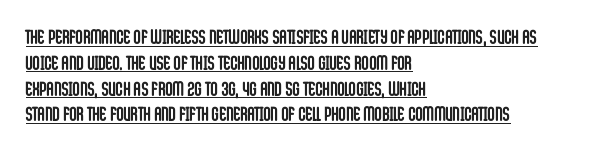
Q: Is the text bold? A: Yes.
Q: Is the text italic (slanted)? A: No, it is upright.
Q: Is the text underlined? A: Yes.
Q: How is the paragraph aligned? A: Left-aligned.
Q: Is the spacing between letters normal or unusually wide? A: Normal.
Q: Is the spacing between lines tight, normal or loose? A: Normal.
